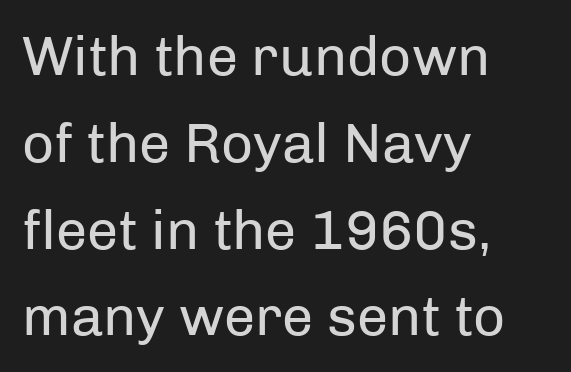
Q: Is the text bold? A: No.
Q: Is the text italic (slanted)? A: No, it is upright.
Q: Is the typeface a serif or a sans-serif typeface? A: Sans-serif.
Q: Is the text underlined? A: No.
Q: How is the paragraph aligned? A: Left-aligned.
Q: Is the spacing between letters normal or unusually wide? A: Normal.
Q: Is the spacing between lines tight, normal or loose? A: Normal.
Q: Width (condensed, normal, or wide)? A: Normal.
Q: Stroke contrast? A: Low.
Q: x-height? A: Medium.
Q: Monospaced? A: No.
